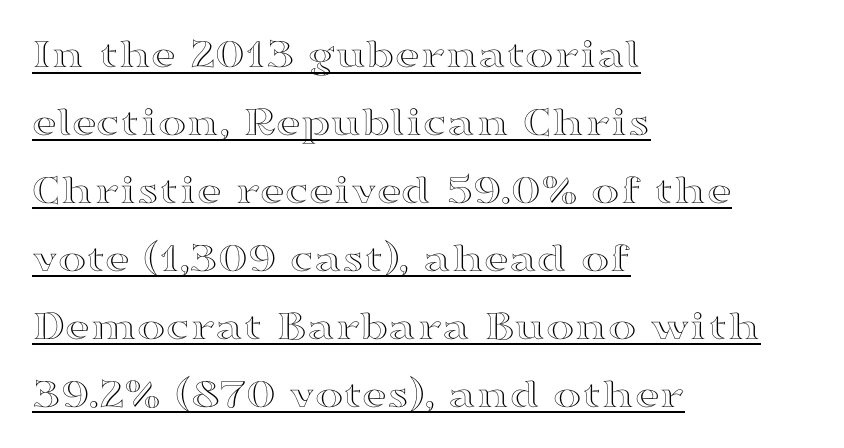
Q: Is the text italic (slanted)? A: No, it is upright.
Q: Is the text underlined? A: Yes.
Q: How is the paragraph aligned? A: Left-aligned.
Q: Is the spacing between letters normal or unusually wide? A: Normal.
Q: Is the spacing between lines tight, normal or loose? A: Normal.
Q: Width (condensed, normal, or wide)? A: Wide.
Q: x-height? A: Medium.
Q: Monospaced? A: No.
